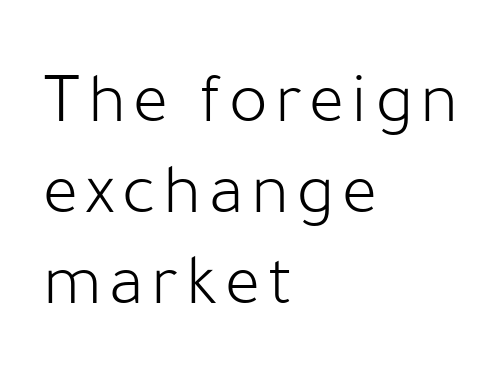
{"serif": "no", "italic": "no", "bold": "no", "weight": "light", "width": "normal", "stroke_contrast": "low", "x_height": "medium", "monospaced": "no", "underline": "no", "align": "left", "line_spacing": "normal", "line_spacing_ratio": 1.25, "glyph_px": 73}
